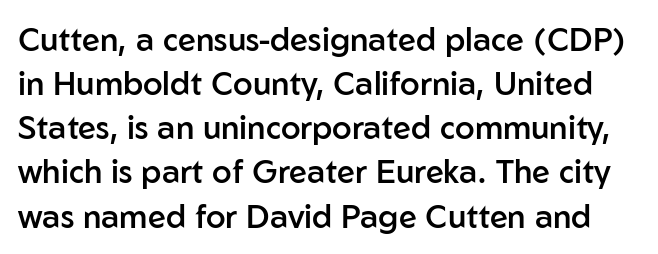
Q: Is the text bold? A: Semi-bold.
Q: Is the text italic (slanted)? A: No, it is upright.
Q: Is the typeface a serif or a sans-serif typeface? A: Sans-serif.
Q: Is the text underlined? A: No.
Q: Is the spacing between letters normal or unusually wide? A: Normal.
Q: Is the spacing between lines tight, normal or loose? A: Normal.
Q: Width (condensed, normal, or wide)? A: Normal.
Q: Stroke contrast? A: Low.
Q: x-height? A: Medium.
Q: Monospaced? A: No.
